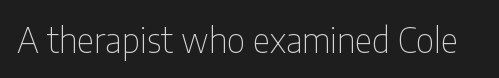
Q: Is the text bold? A: No.
Q: Is the text italic (slanted)? A: No, it is upright.
Q: Is the typeface a serif or a sans-serif typeface? A: Sans-serif.
Q: Is the text underlined? A: No.
Q: Is the spacing between letters normal or unusually wide? A: Normal.
Q: Width (condensed, normal, or wide)? A: Condensed.
Q: Stroke contrast? A: Low.
Q: x-height? A: Medium.
Q: Monospaced? A: No.
